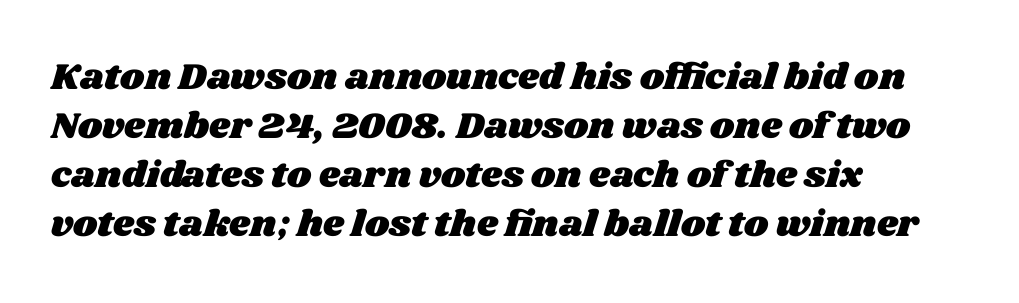
The image shows 37 px wide type; set left-aligned, normal line spacing (1.32x), normal letter spacing, not underlined; medium stroke contrast and a large x-height.
